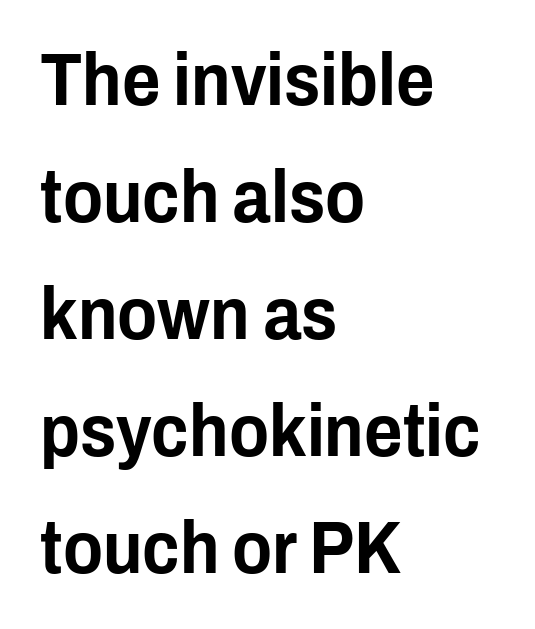
Q: Is the text italic (slanted)? A: No, it is upright.
Q: Is the typeface a serif or a sans-serif typeface? A: Sans-serif.
Q: Is the text underlined? A: No.
Q: How is the paragraph aligned? A: Left-aligned.
Q: Is the spacing between letters normal or unusually wide? A: Normal.
Q: Is the spacing between lines tight, normal or loose? A: Normal.
Q: Width (condensed, normal, or wide)? A: Condensed.
Q: Stroke contrast? A: Low.
Q: x-height? A: Medium.
Q: Monospaced? A: No.
